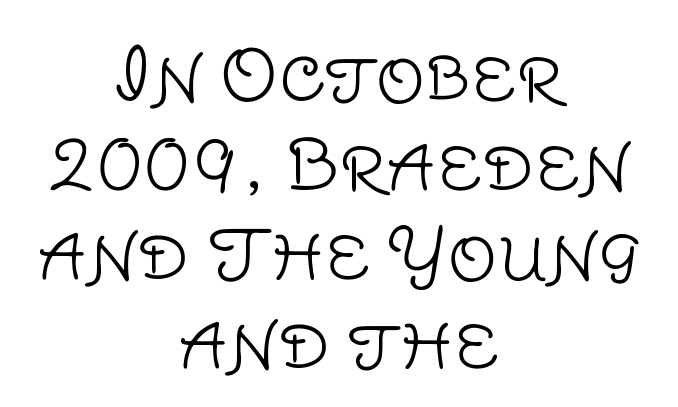
The image shows 69 px light sans-serif type; set centered, normal line spacing (1.29x), normal letter spacing, not underlined; low stroke contrast and a large x-height.
